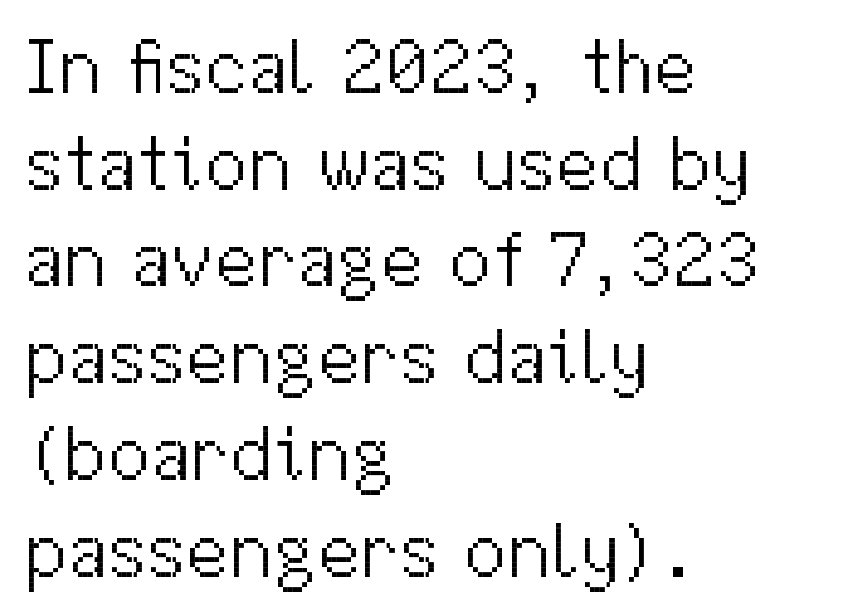
Q: Is the text bold? A: No.
Q: Is the text italic (slanted)? A: No, it is upright.
Q: Is the typeface a serif or a sans-serif typeface? A: Sans-serif.
Q: Is the text underlined? A: No.
Q: How is the paragraph aligned? A: Left-aligned.
Q: Is the spacing between letters normal or unusually wide? A: Normal.
Q: Width (condensed, normal, or wide)? A: Normal.
Q: Stroke contrast? A: Medium.
Q: x-height? A: Medium.
Q: Monospaced? A: No.
